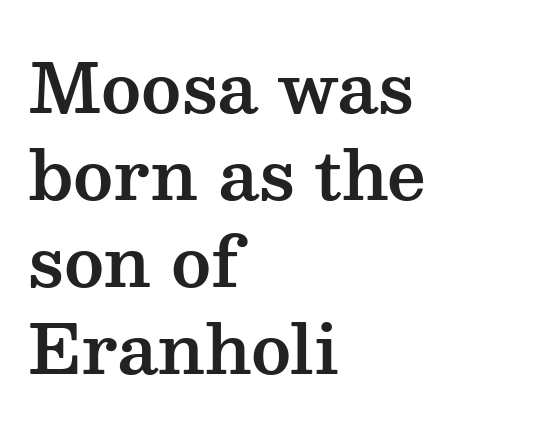
Q: Is the text italic (slanted)? A: No, it is upright.
Q: Is the typeface a serif or a sans-serif typeface? A: Serif.
Q: Is the text underlined? A: No.
Q: How is the paragraph aligned? A: Left-aligned.
Q: Is the spacing between letters normal or unusually wide? A: Normal.
Q: Is the spacing between lines tight, normal or loose? A: Normal.
Q: Width (condensed, normal, or wide)? A: Wide.
Q: Stroke contrast? A: Medium.
Q: x-height? A: Medium.
Q: Monospaced? A: No.
